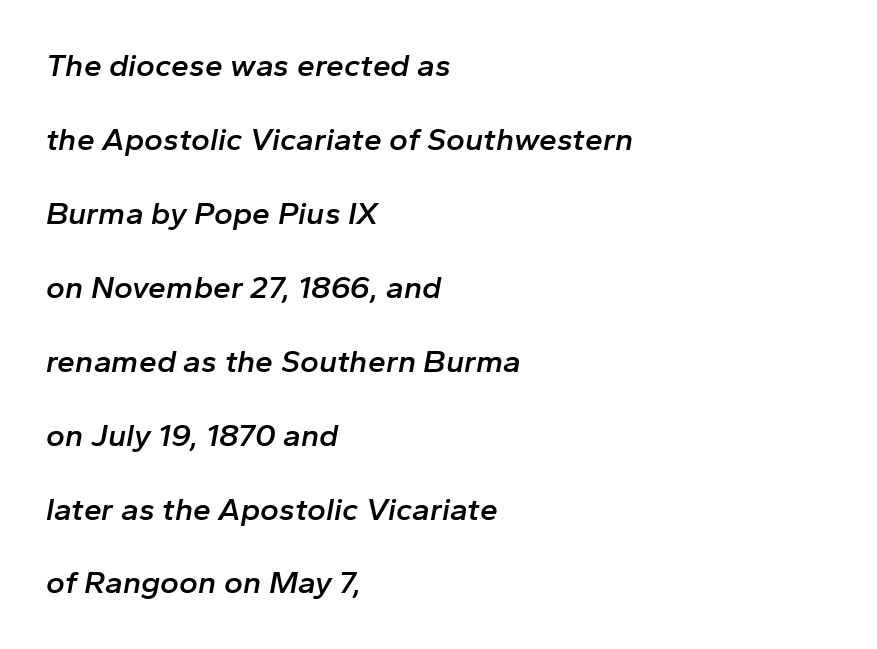
The image shows 32 px semibold type, italic (leaning right); set left-aligned, loose line spacing (2.31x), normal letter spacing, not underlined; low stroke contrast and a medium x-height.
